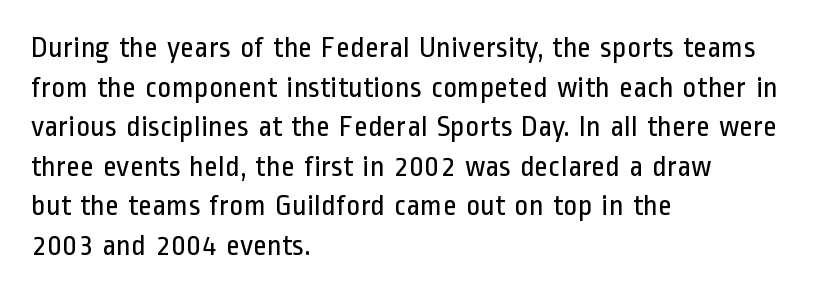
The image shows 30 px regular-weight, condensed sans-serif type, upright; set left-aligned, normal line spacing (1.32x), normal letter spacing, not underlined; low stroke contrast and a medium x-height.
